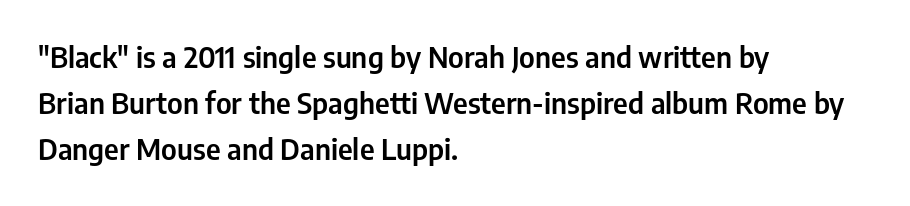
{"serif": "no", "italic": "no", "width": "condensed", "stroke_contrast": "low", "x_height": "medium", "monospaced": "no", "underline": "no", "align": "left", "line_spacing": "normal", "line_spacing_ratio": 1.59, "letter_spacing": "normal", "letter_spacing_em": 0.0, "glyph_px": 29}
